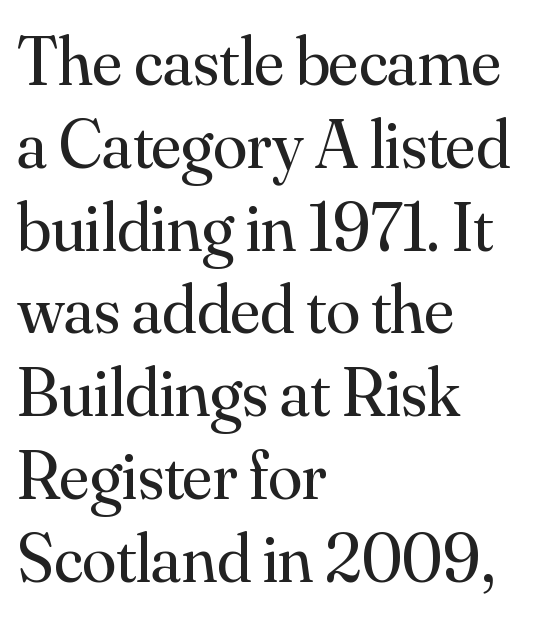
The image shows 69 px regular-weight serif type, upright; set left-aligned, line spacing 1.2x, normal letter spacing, not underlined; medium stroke contrast and a small x-height.
